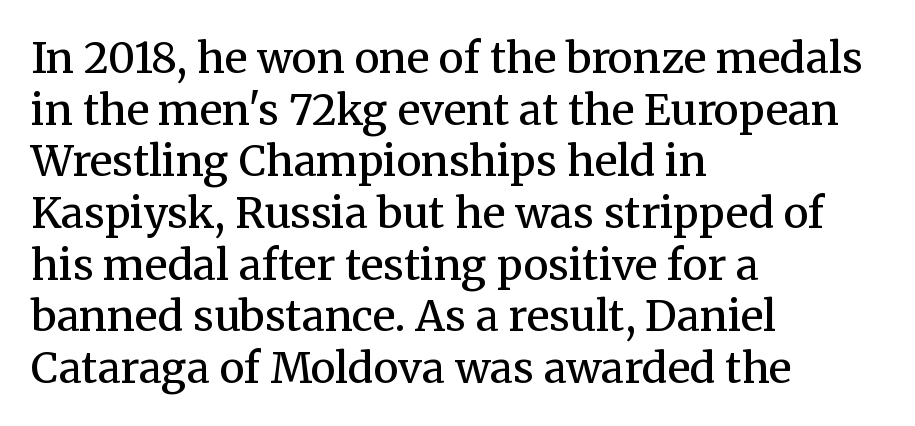
Check where the strokes stop: tiny serifs finish them off. The tracking reads as untouched default to a designer's eye. The string is rendered with underlining switched off. A typesetter would call this proportional, since set widths differ per character.
